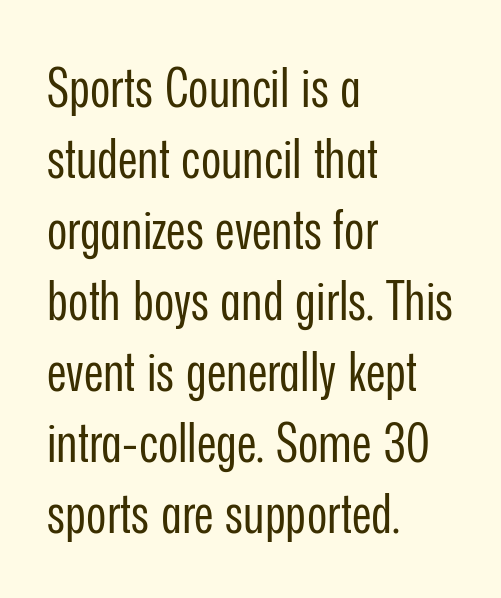
This sample uses a sans-serif face. Compared with a typical body face, this is equally light or lighter still. The letters stand upright; this is a roman face. The rendering uses natural spacing where letterforms have individual widths. Decoration check: the copy has no underline.
